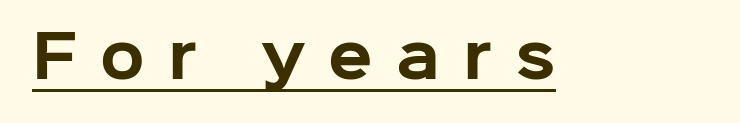
Q: Is the text bold? A: Yes.
Q: Is the text italic (slanted)? A: No, it is upright.
Q: Is the typeface a serif or a sans-serif typeface? A: Sans-serif.
Q: Is the text underlined? A: Yes.
Q: Is the spacing between letters normal or unusually wide? A: Unusually wide.
Q: Width (condensed, normal, or wide)? A: Normal.
Q: Stroke contrast? A: Low.
Q: x-height? A: Medium.
Q: Monospaced? A: No.
